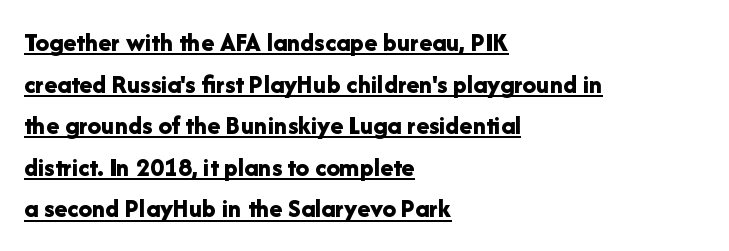
The image shows 27 px bold type, upright; set left-aligned, normal line spacing (1.54x), normal letter spacing, underlined.
